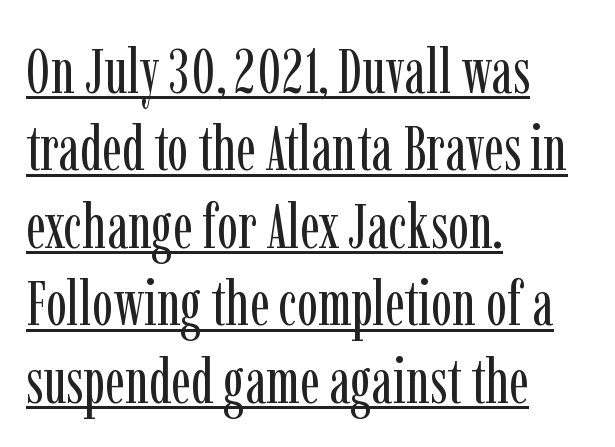
This is underlined copy, the kind a proofreader might mark for attention. Characters remain perfectly vertical along every line. Font category for this specimen: serif. Think of a printed novel: that variable character pitch is what you see here. Short and long lines alike share a common starting point at left.
